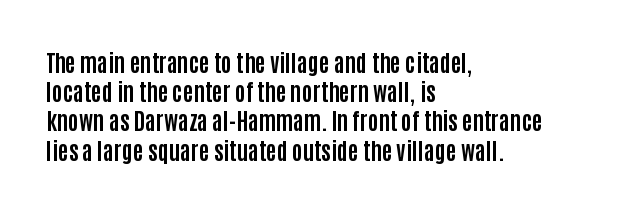
The image shows 23 px bold type, upright; set left-aligned, normal line spacing (1.27x), normal letter spacing, not underlined.
